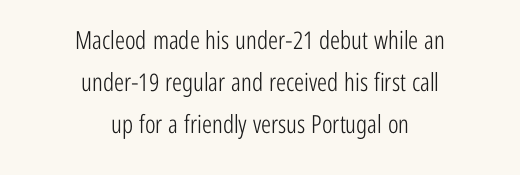
The image shows 25 px text type, upright; set centered, normal line spacing (1.68x), normal letter spacing, not underlined.
